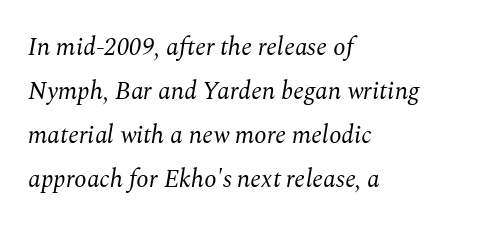
Q: Is the text bold? A: No.
Q: Is the text italic (slanted)? A: Yes, it leans right by about 10 degrees.
Q: Is the text underlined? A: No.
Q: How is the paragraph aligned? A: Left-aligned.
Q: Is the spacing between letters normal or unusually wide? A: Normal.
